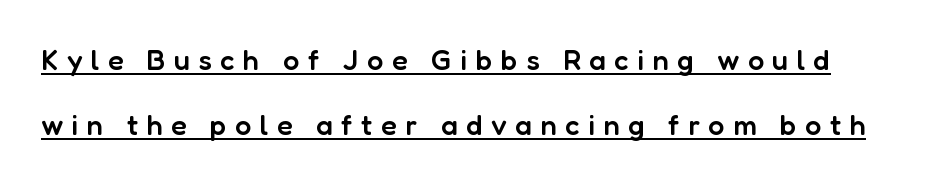
The image shows 29 px semibold sans-serif type, upright; set loose line spacing (2.24x), unusually wide letter spacing (+0.29 em), underlined; low stroke contrast and a medium x-height.
